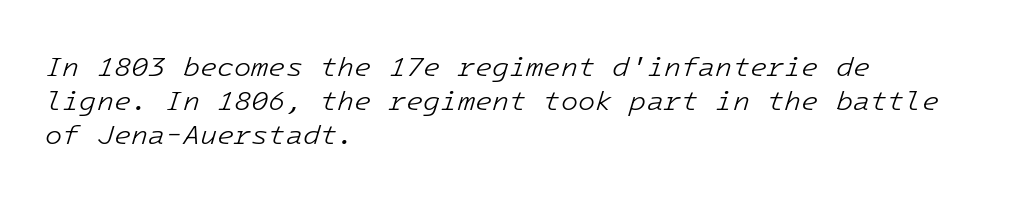
{"italic": "yes", "lean": "right", "slant_degrees": 16, "bold": "no", "weight": "light", "width": "normal", "stroke_contrast": "low", "x_height": "medium", "monospaced": "yes", "underline": "no", "align": "left", "line_spacing_ratio": 1.22, "letter_spacing": "normal", "letter_spacing_em": 0.0, "glyph_px": 28}
